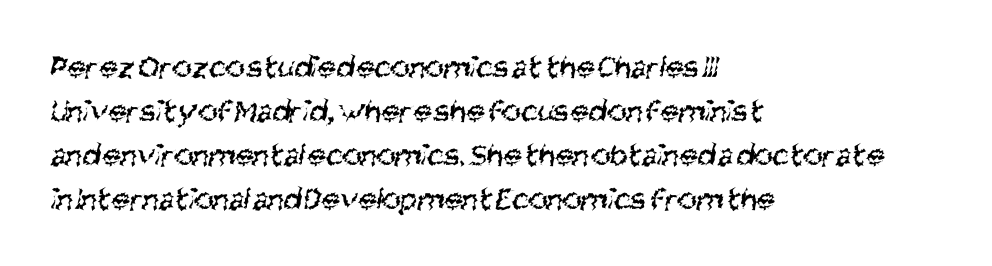
Q: Is the text bold? A: No.
Q: Is the typeface a serif or a sans-serif typeface? A: Sans-serif.
Q: Is the text underlined? A: No.
Q: How is the paragraph aligned? A: Left-aligned.
Q: Is the spacing between letters normal or unusually wide? A: Normal.
Q: Is the spacing between lines tight, normal or loose? A: Normal.
Q: Width (condensed, normal, or wide)? A: Condensed.
Q: Stroke contrast? A: Medium.
Q: x-height? A: Large.
Q: Monospaced? A: No.
